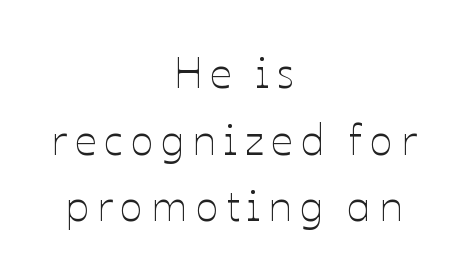
{"italic": "no", "bold": "no", "weight": "thin", "width": "normal", "stroke_contrast": "low", "x_height": "medium", "monospaced": "no", "underline": "no", "align": "center", "line_spacing": "normal", "line_spacing_ratio": 1.55, "glyph_px": 43}
